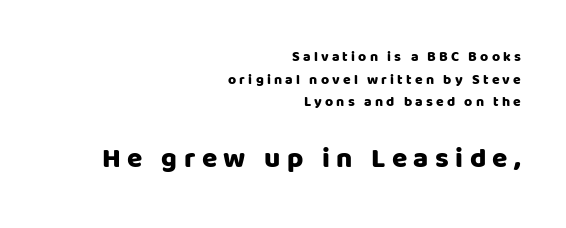
This rendering employs a face without finishing strokes, i.e., a sans-serif. Note the varied advance widths — an 'i' is clearly narrower than an 'm'. Vertically, the passage feels balanced, rows spaced as you'd expect. The foot of each line stays bare and open. The passage shown begins with its smaller block and ends with its larger one.
